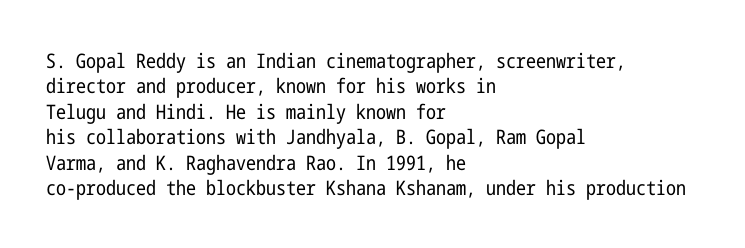
Q: Is the text bold? A: No.
Q: Is the text italic (slanted)? A: No, it is upright.
Q: Is the text underlined? A: No.
Q: How is the paragraph aligned? A: Left-aligned.
Q: Is the spacing between letters normal or unusually wide? A: Normal.
Q: Is the spacing between lines tight, normal or loose? A: Normal.
